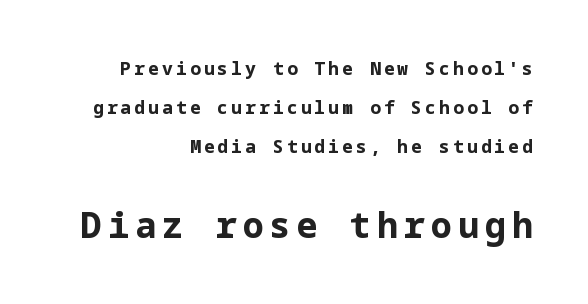
Q: Is the text bold? A: Yes.
Q: Is the text italic (slanted)? A: No, it is upright.
Q: Is the typeface a serif or a sans-serif typeface? A: Sans-serif.
Q: Is the text underlined? A: No.
Q: How is the paragraph aligned? A: Right-aligned.
Q: Is the spacing between lines tight, normal or loose? A: Loose.
Q: Which block of text is set in a larger size, the first (top) or the second (bottom)? A: The second (bottom) one.
Q: Width (condensed, normal, or wide)? A: Normal.
Q: Stroke contrast? A: Low.
Q: x-height? A: Medium.
